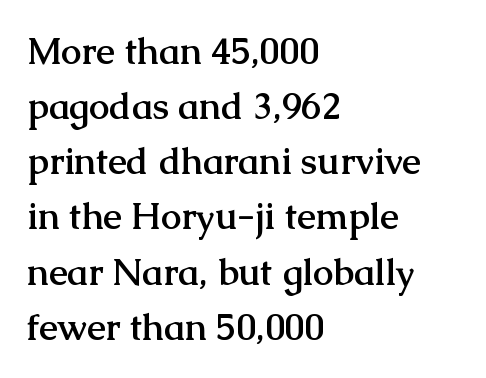
Q: Is the text bold? A: Yes.
Q: Is the text italic (slanted)? A: No, it is upright.
Q: Is the typeface a serif or a sans-serif typeface? A: Serif.
Q: Is the text underlined? A: No.
Q: How is the paragraph aligned? A: Left-aligned.
Q: Is the spacing between letters normal or unusually wide? A: Normal.
Q: Is the spacing between lines tight, normal or loose? A: Normal.
Q: Width (condensed, normal, or wide)? A: Normal.
Q: Stroke contrast? A: Medium.
Q: x-height? A: Medium.
Q: Monospaced? A: No.
